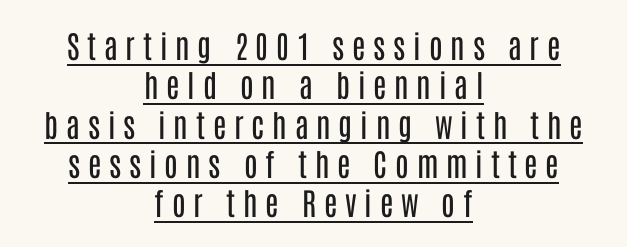
Q: Is the text bold? A: No.
Q: Is the text italic (slanted)? A: No, it is upright.
Q: Is the typeface a serif or a sans-serif typeface? A: Sans-serif.
Q: Is the text underlined? A: Yes.
Q: How is the paragraph aligned? A: Centered.
Q: Is the spacing between letters normal or unusually wide? A: Unusually wide.
Q: Is the spacing between lines tight, normal or loose? A: Normal.
Q: Width (condensed, normal, or wide)? A: Condensed.
Q: Stroke contrast? A: Low.
Q: x-height? A: Large.
Q: Monospaced? A: No.
